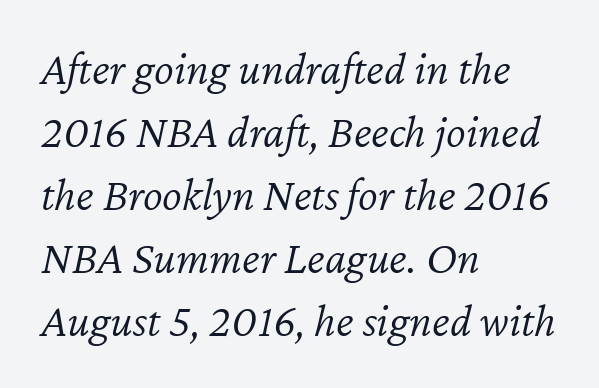
Q: Is the text bold? A: No.
Q: Is the text italic (slanted)? A: Yes, it leans right by about 12 degrees.
Q: Is the text underlined? A: No.
Q: How is the paragraph aligned? A: Left-aligned.
Q: Is the spacing between letters normal or unusually wide? A: Normal.
Q: Is the spacing between lines tight, normal or loose? A: Normal.
Q: Width (condensed, normal, or wide)? A: Normal.
Q: Stroke contrast? A: Low.
Q: x-height? A: Medium.
Q: Monospaced? A: No.
